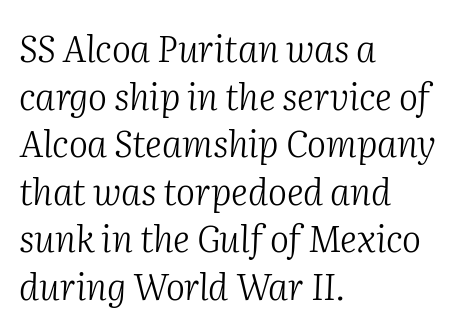
{"serif": "yes", "italic": "yes", "lean": "right", "slant_degrees": 2, "bold": "no", "weight": "light", "width": "normal", "stroke_contrast": "medium", "x_height": "medium", "monospaced": "no", "underline": "no", "align": "left", "line_spacing": "normal", "line_spacing_ratio": 1.32, "letter_spacing": "normal", "letter_spacing_em": 0.0, "glyph_px": 36}
